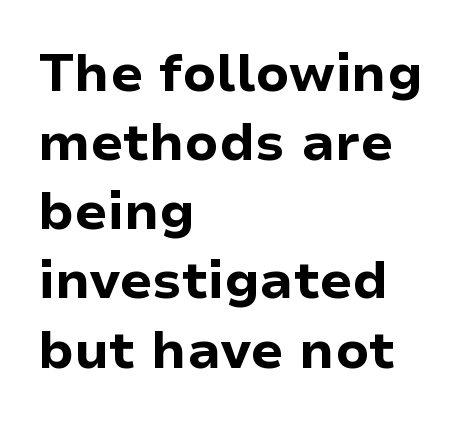
The image shows 52 px bold sans-serif type, upright; set left-aligned, normal line spacing (1.33x), normal letter spacing, not underlined; low stroke contrast and a medium x-height.
